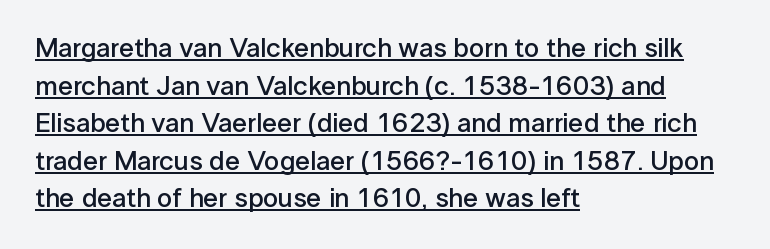
When letters stand straight like this, we call the style roman or upright. The rendered words wear a rule along their underside. Visually the block forms a straight wall on the left and a jagged coastline on the right. How heavy is the stroke? Medium-heavy — a semibold, shy of bold.
